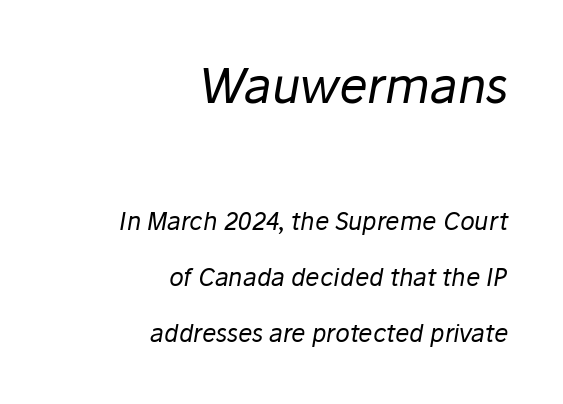
{"italic": "yes", "lean": "right", "slant_degrees": 10, "bold": "no", "weight": "regular", "width": "normal", "stroke_contrast": "low", "x_height": "medium", "monospaced": "no", "underline": "no", "align": "right", "line_spacing": "loose", "line_spacing_ratio": 2.34, "letter_spacing": "normal", "letter_spacing_em": 0.0, "larger_block": "first", "size_ratio": 2.0, "glyph_px": 48}
